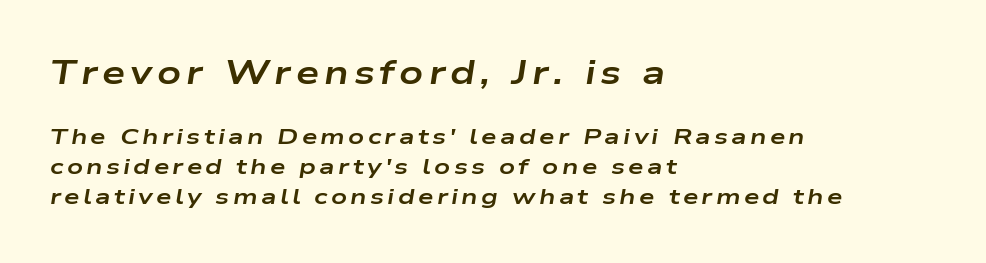
The typesetter chose a ragged-right arrangement here. Weight check: bold — yes, fully. The leading is moderate, giving the passage an even texture. Slanted lettering throughout. Top chunk: large. Bottom chunk: small. Underlining? Definitely not there.
